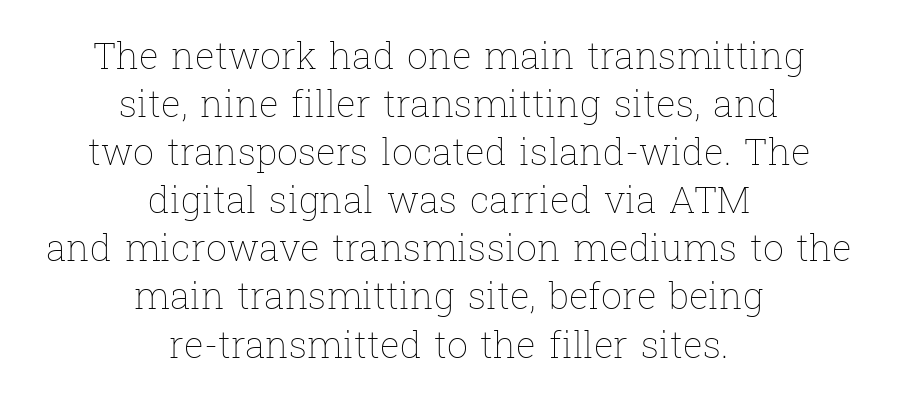
Q: Is the text bold? A: No.
Q: Is the text italic (slanted)? A: No, it is upright.
Q: Is the text underlined? A: No.
Q: How is the paragraph aligned? A: Centered.
Q: Is the spacing between letters normal or unusually wide? A: Normal.
Q: Is the spacing between lines tight, normal or loose? A: Normal.
Q: Width (condensed, normal, or wide)? A: Normal.
Q: Stroke contrast? A: Low.
Q: x-height? A: Medium.
Q: Monospaced? A: No.
